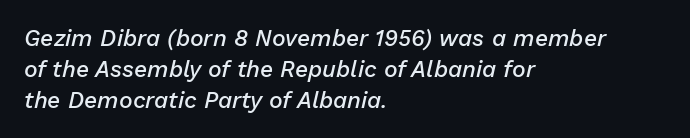
The characters look somewhat weighty, a semibold short of true bold. Any mark beneath the type? The region is blank. The passage is arranged the way most books set body copy — flush left. The gaps between neighbouring characters are ordinary and unremarkable. The typography opts for an oblique posture over an upright one.
